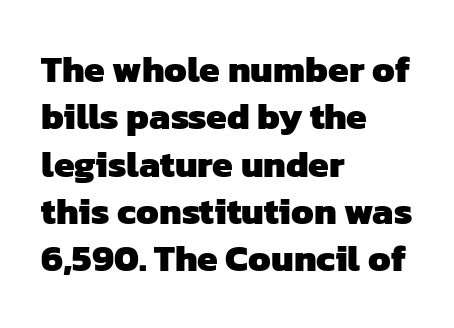
{"serif": "no", "bold": "yes", "weight": "heavy", "width": "normal", "stroke_contrast": "low", "x_height": "medium", "monospaced": "no", "underline": "no", "align": "left", "line_spacing": "normal", "line_spacing_ratio": 1.28, "letter_spacing": "normal", "letter_spacing_em": 0.0, "glyph_px": 37}
